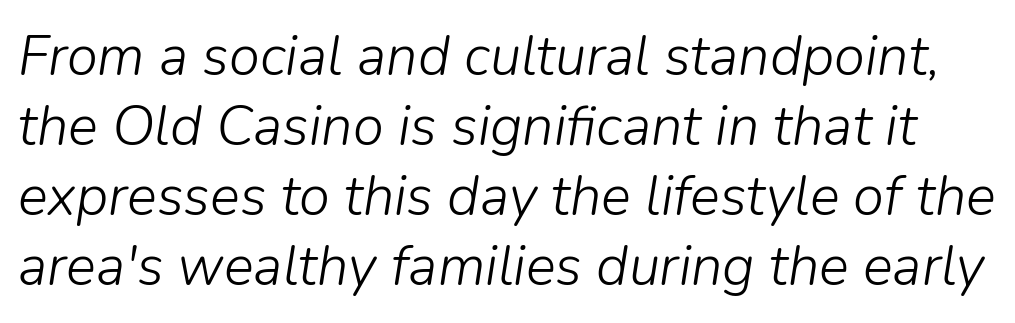
{"italic": "yes", "lean": "right", "slant_degrees": 9, "bold": "no", "weight": "light", "width": "normal", "stroke_contrast": "low", "x_height": "medium", "monospaced": "no", "underline": "no", "line_spacing": "normal", "line_spacing_ratio": 1.25, "letter_spacing": "normal", "letter_spacing_em": 0.0, "glyph_px": 56}
